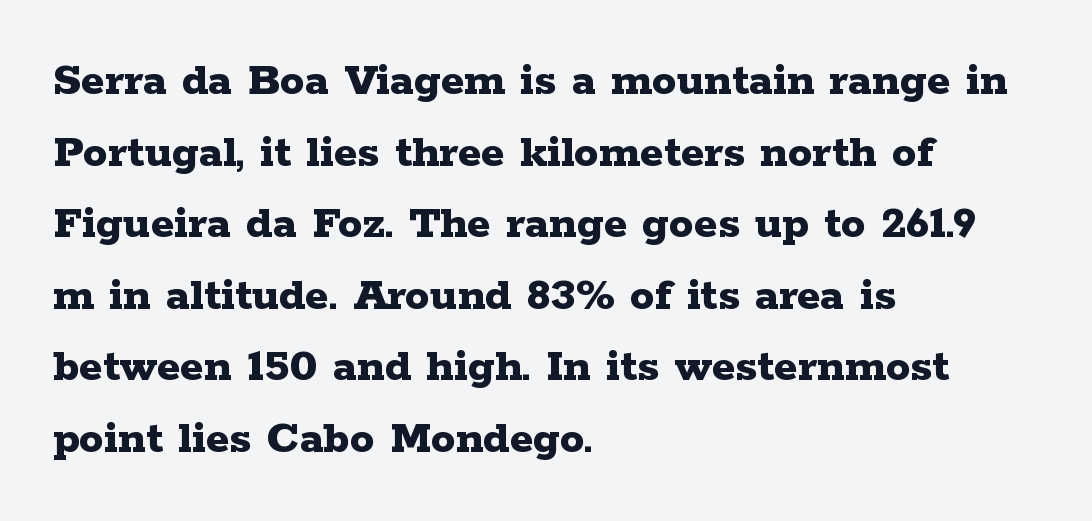
{"serif": "yes", "italic": "no", "bold": "yes", "weight": "bold", "width": "wide", "stroke_contrast": "low", "x_height": "medium", "monospaced": "no", "underline": "no", "align": "left", "line_spacing": "normal", "line_spacing_ratio": 1.46, "letter_spacing": "normal", "letter_spacing_em": 0.0, "glyph_px": 49}
